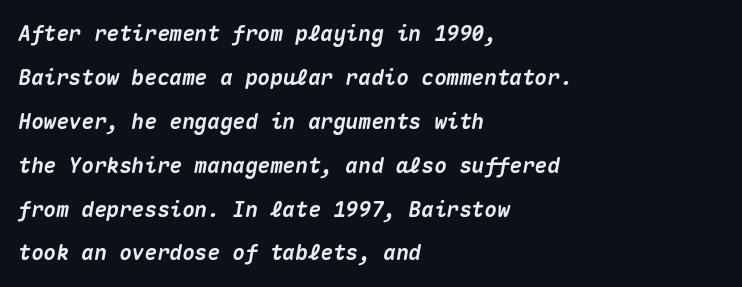
Line spacing here is loose. Caption: multi-line text, flush left, ragged right. Just letters on the line, the space beneath them empty. Style check: oblique.
